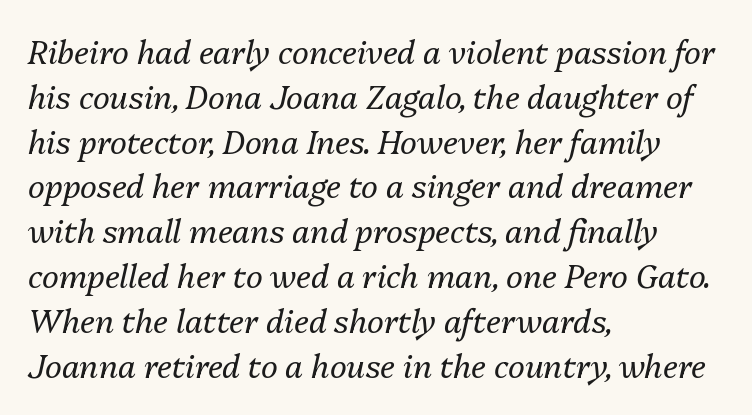
Proportional: the letters do not fall into vertical columns. The weight tops out at a normal text grade. Normally led — the rows are evenly, conventionally spaced. The face used here has a pronounced slope to its letters.
